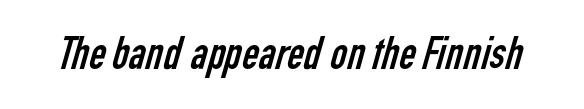
The cut favours lightness, reaching ordinary text weight at its darkest. Decoration check: the copy has no underline. This sample has the flowing, uneven cadence of proportional lettering. Unlike a traditional serif, this face leaves its strokes unadorned.
